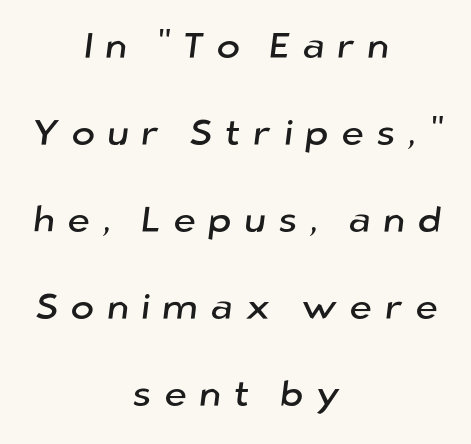
These lines are rendered in a variable-pitch font. What kind of face is this? One without serifs — a sans. Is the letter spacing exaggerated? Yes — the characters are pushed far apart. One-word summary of the alignment: center. The string is rendered with underlining switched off.
